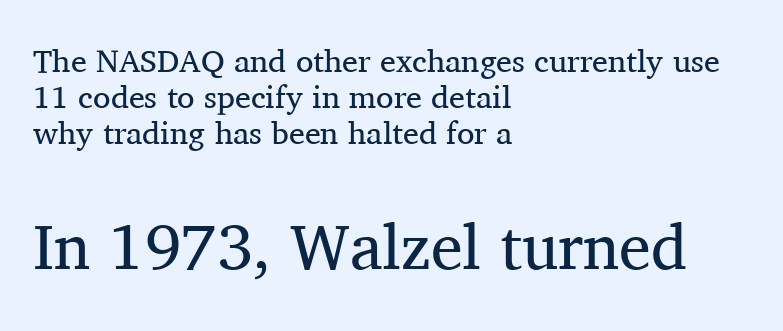
Q: Is the text bold? A: No.
Q: Is the text italic (slanted)? A: No, it is upright.
Q: Is the typeface a serif or a sans-serif typeface? A: Serif.
Q: Is the text underlined? A: No.
Q: How is the paragraph aligned? A: Left-aligned.
Q: Is the spacing between letters normal or unusually wide? A: Normal.
Q: Is the spacing between lines tight, normal or loose? A: Tight.
Q: Which block of text is set in a larger size, the first (top) or the second (bottom)? A: The second (bottom) one.
Q: Width (condensed, normal, or wide)? A: Normal.
Q: Stroke contrast? A: Medium.
Q: x-height? A: Medium.
Q: Monospaced? A: No.
